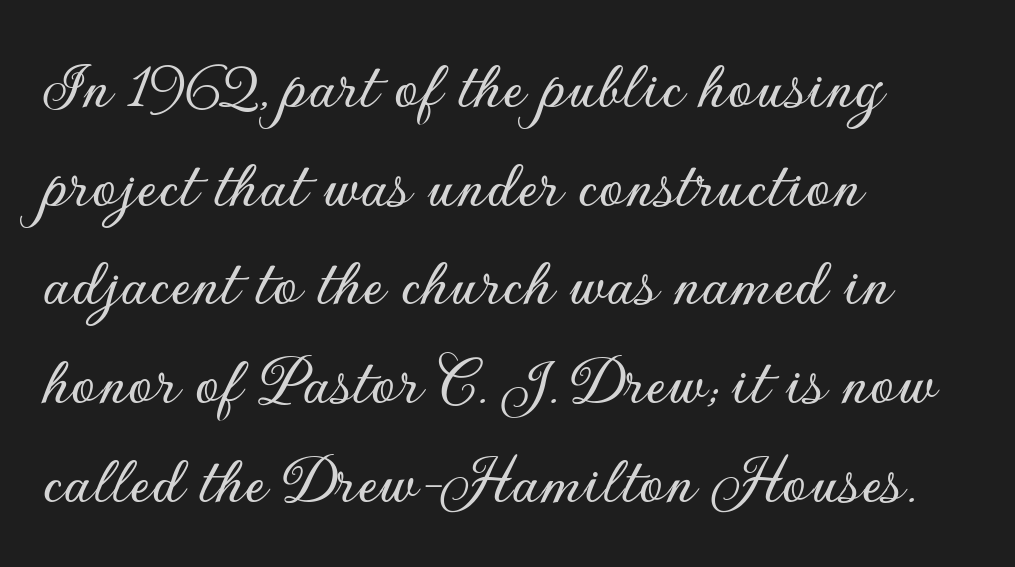
The image shows 71 px sans-serif type; set left-aligned, normal line spacing (1.39x), normal letter spacing, not underlined; low stroke contrast and a small x-height.
